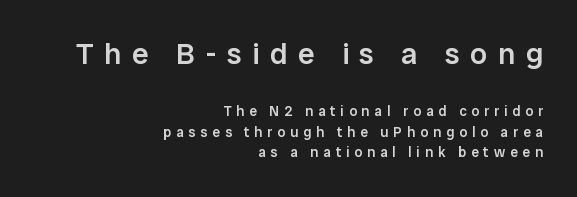
The image shows 30 px semibold sans-serif type, upright; set right-aligned, normal line spacing (1.47x), unusually wide letter spacing (+0.35 em), not underlined; the first (top) block is 2.14x larger; low stroke contrast and a medium x-height.
